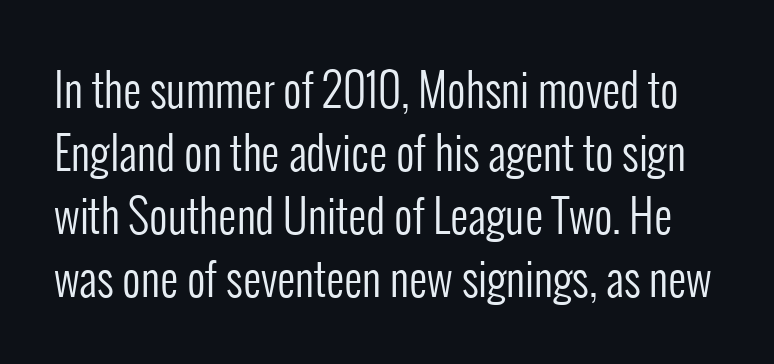
The image shows 45 px regular-weight, condensed sans-serif type, upright; set normal line spacing (1.4x), normal letter spacing, not underlined; low stroke contrast and a medium x-height.
